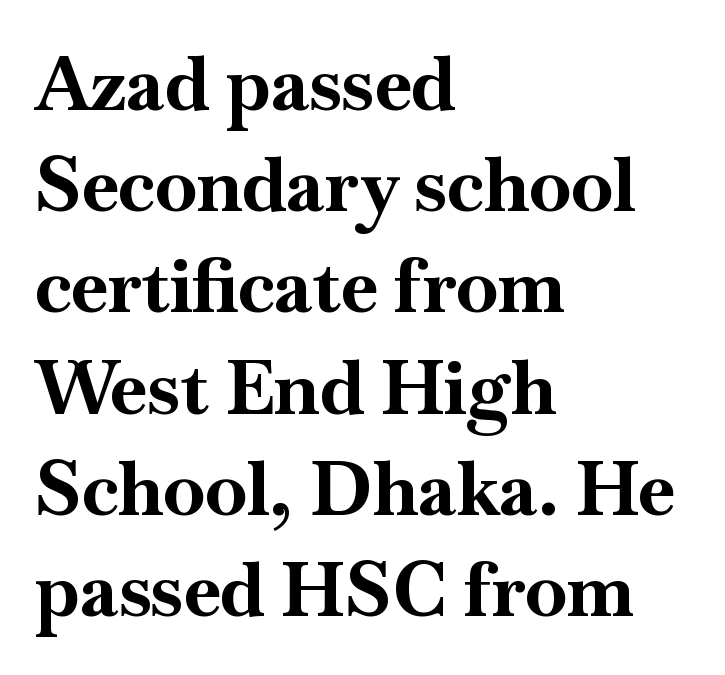
Q: Is the text bold? A: Yes.
Q: Is the text italic (slanted)? A: No, it is upright.
Q: Is the typeface a serif or a sans-serif typeface? A: Serif.
Q: Is the text underlined? A: No.
Q: How is the paragraph aligned? A: Left-aligned.
Q: Is the spacing between letters normal or unusually wide? A: Normal.
Q: Is the spacing between lines tight, normal or loose? A: Normal.
Q: Width (condensed, normal, or wide)? A: Normal.
Q: Stroke contrast? A: High.
Q: x-height? A: Small.
Q: Monospaced? A: No.
